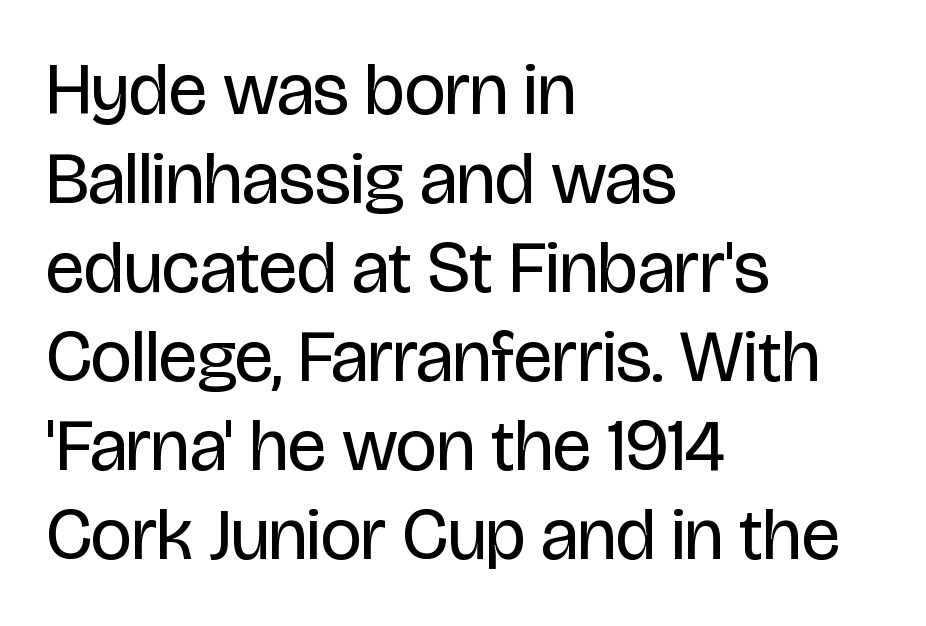
This is not heavy type; no bold has been used. Does the copy run flush right? No — it runs flush left. Classification — sans serif. The typography opts for an upright posture over an oblique one. The horizontal fit of the characters is conventional and even.
